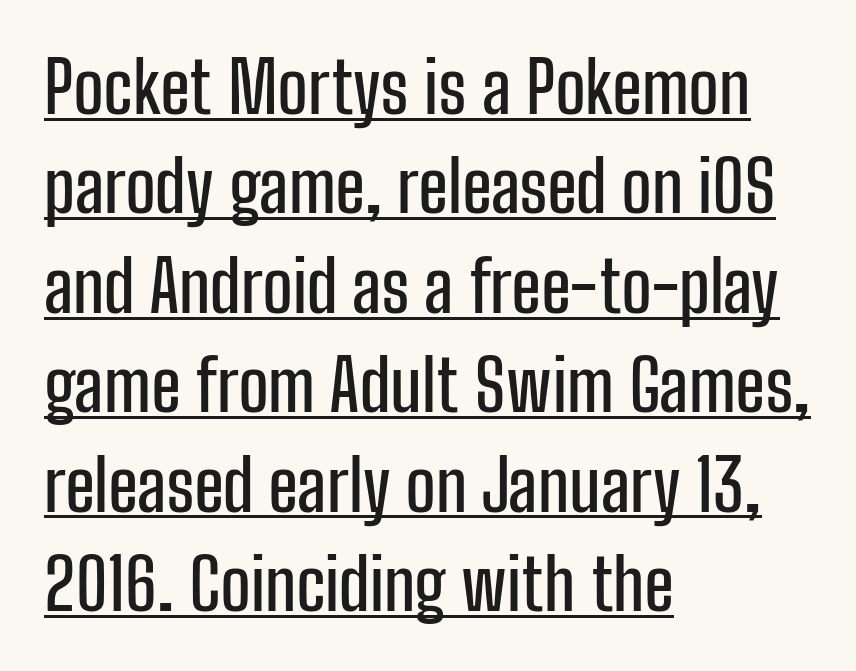
Caption: lettering with a line underneath. The line-height multiplier appears to be the usual default. Each word holds together tightly as a unit, with standard inter-letter gaps. Letterform terminals end flat and unadorned throughout the passage. The passage shown is typed in a proportional face where columns would drift.
